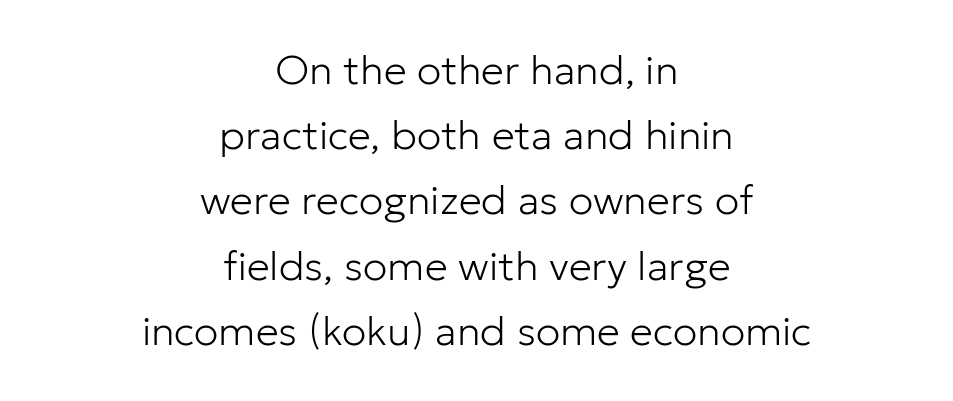
Q: Is the text bold? A: No.
Q: Is the text italic (slanted)? A: No, it is upright.
Q: Is the typeface a serif or a sans-serif typeface? A: Sans-serif.
Q: Is the text underlined? A: No.
Q: How is the paragraph aligned? A: Centered.
Q: Is the spacing between letters normal or unusually wide? A: Normal.
Q: Is the spacing between lines tight, normal or loose? A: Normal.
Q: Width (condensed, normal, or wide)? A: Normal.
Q: Stroke contrast? A: Low.
Q: x-height? A: Medium.
Q: Monospaced? A: No.
